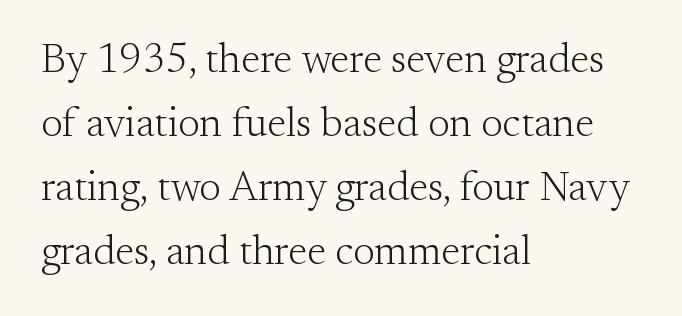
{"serif": "yes", "italic": "no", "bold": "no", "weight": "light", "width": "normal", "stroke_contrast": "medium", "x_height": "small", "monospaced": "no", "underline": "no", "align": "left", "line_spacing": "normal", "line_spacing_ratio": 1.56, "letter_spacing": "normal", "letter_spacing_em": 0.0, "glyph_px": 41}
